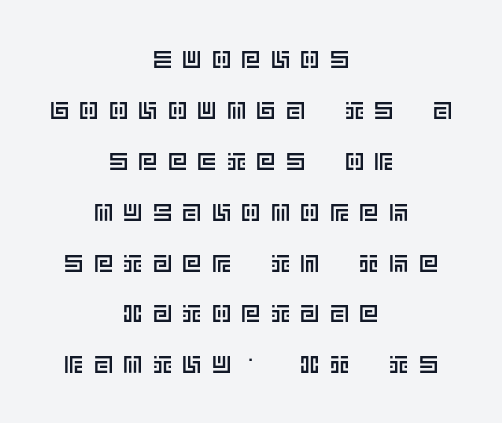
Q: Is the text italic (slanted)? A: No, it is upright.
Q: Is the text underlined? A: No.
Q: How is the paragraph aligned? A: Centered.
Q: Is the spacing between letters normal or unusually wide? A: Unusually wide.
Q: Is the spacing between lines tight, normal or loose? A: Loose.
